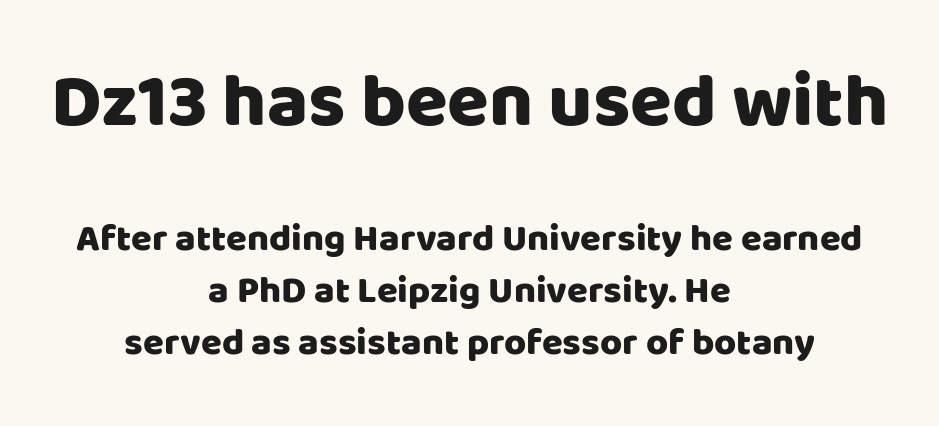
{"serif": "no", "italic": "no", "width": "normal", "stroke_contrast": "low", "x_height": "large", "monospaced": "no", "underline": "no", "align": "center", "line_spacing": "normal", "line_spacing_ratio": 1.37, "letter_spacing": "normal", "letter_spacing_em": 0.0, "larger_block": "first", "size_ratio": 2.0, "glyph_px": 76}
